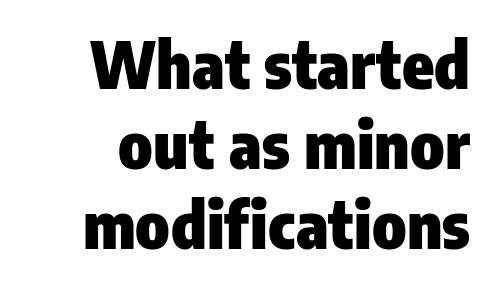
Q: Is the text bold? A: Yes.
Q: Is the text italic (slanted)? A: No, it is upright.
Q: Is the typeface a serif or a sans-serif typeface? A: Sans-serif.
Q: Is the text underlined? A: No.
Q: How is the paragraph aligned? A: Right-aligned.
Q: Is the spacing between letters normal or unusually wide? A: Normal.
Q: Width (condensed, normal, or wide)? A: Condensed.
Q: Stroke contrast? A: Low.
Q: x-height? A: Medium.
Q: Monospaced? A: No.
